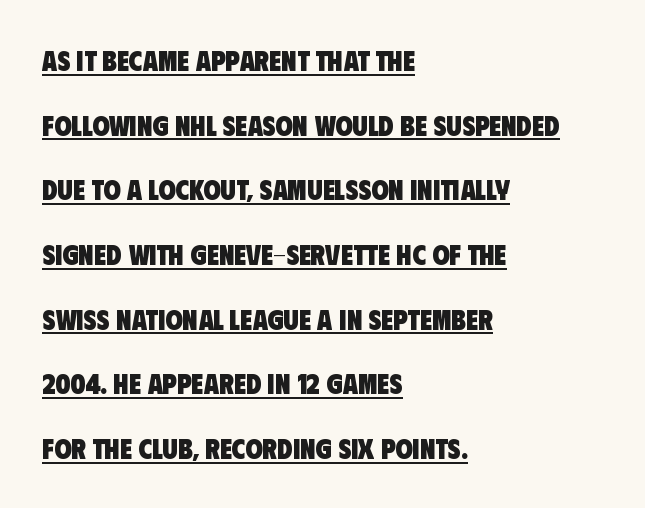
Spacing verdict: proportional, widths tailored to each character. This sample is left-justified, so line endings fall wherever the words run out. Honestly, the rows look like they've been pulled way apart. You can tell from the bare stems that sans-serif type was used. You could call the tracking neutral — neither tight nor loose. Students, observe the line beneath the letters — that is underlining.
